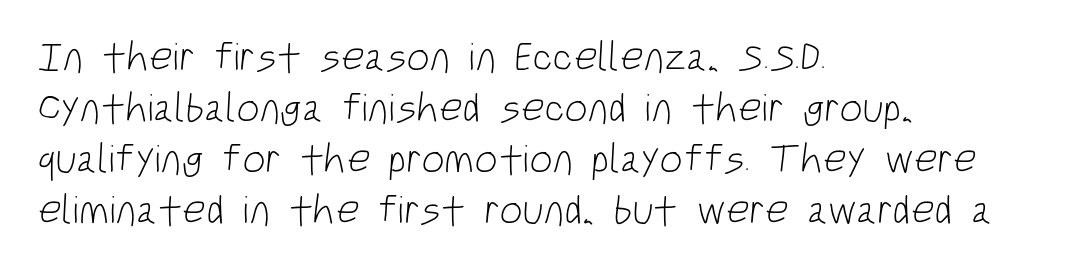
The image shows 41 px light, condensed sans-serif type; set left-aligned, line spacing 1.24x, normal letter spacing, not underlined; low stroke contrast and a large x-height.
